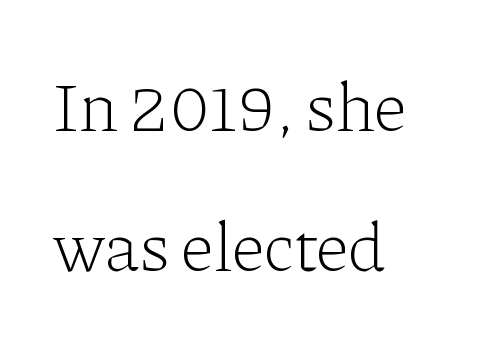
The image shows 70 px light serif type, upright; set left-aligned, loose line spacing (2.0x), normal letter spacing, not underlined; low stroke contrast and a medium x-height.
